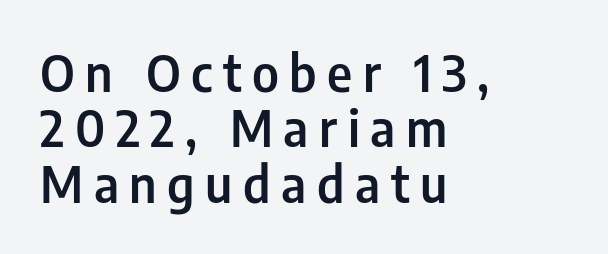
The image shows 50 px semibold, condensed sans-serif type, upright; set left-aligned, tight line spacing (1.11x), unusually wide letter spacing (+0.21 em), not underlined; low stroke contrast and a medium x-height.
